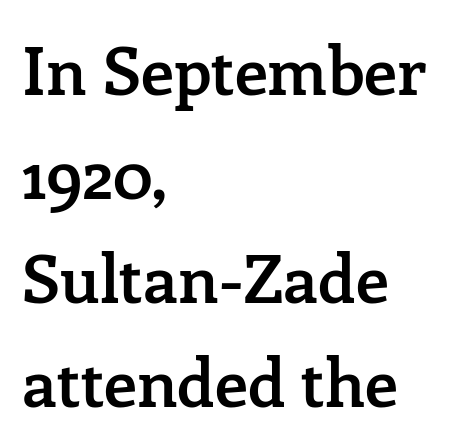
Q: Is the text bold? A: Semi-bold.
Q: Is the text italic (slanted)? A: No, it is upright.
Q: Is the typeface a serif or a sans-serif typeface? A: Serif.
Q: Is the text underlined? A: No.
Q: How is the paragraph aligned? A: Left-aligned.
Q: Is the spacing between letters normal or unusually wide? A: Normal.
Q: Is the spacing between lines tight, normal or loose? A: Normal.
Q: Width (condensed, normal, or wide)? A: Normal.
Q: Stroke contrast? A: Low.
Q: x-height? A: Medium.
Q: Monospaced? A: No.
